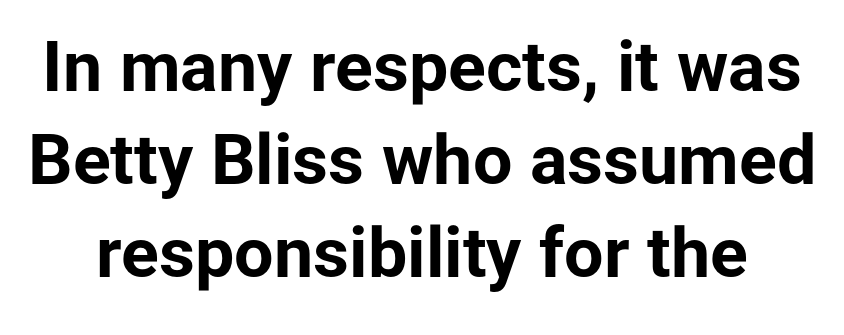
Q: Is the text bold? A: Yes.
Q: Is the text italic (slanted)? A: No, it is upright.
Q: Is the typeface a serif or a sans-serif typeface? A: Sans-serif.
Q: Is the text underlined? A: No.
Q: Is the spacing between letters normal or unusually wide? A: Normal.
Q: Is the spacing between lines tight, normal or loose? A: Normal.
Q: Width (condensed, normal, or wide)? A: Normal.
Q: Stroke contrast? A: Low.
Q: x-height? A: Medium.
Q: Monospaced? A: No.
